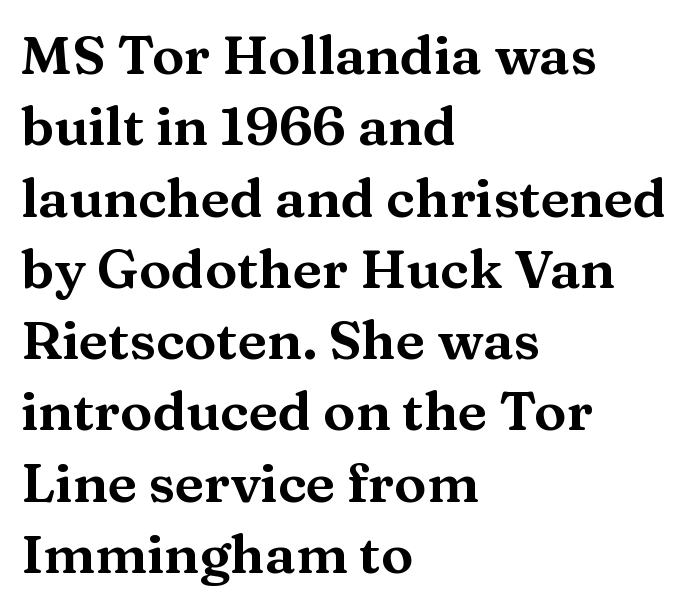
The image shows 54 px wide serif type, upright; set left-aligned, normal line spacing (1.32x), normal letter spacing, not underlined; medium stroke contrast and a medium x-height.
